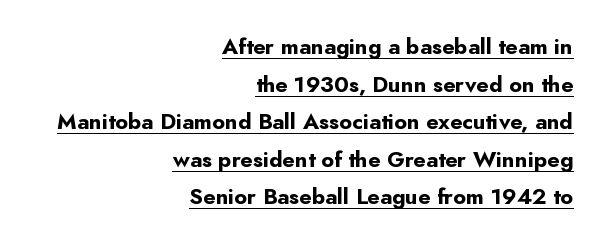
A student would call this right alignment; a typographer would say flush right, rag left. Underlining? Definitely there. Upright lettering throughout. Glyph-to-glyph distance matches everyday printed text. Stroke thickness is high; the sample reads as a true bold.
